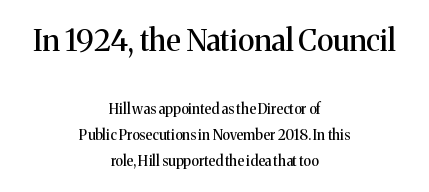
The image shows 30 px serif type, upright; set centered, line spacing 1.85x, normal letter spacing, not underlined; the first (top) block is 2.14x larger; medium stroke contrast and a medium x-height.
